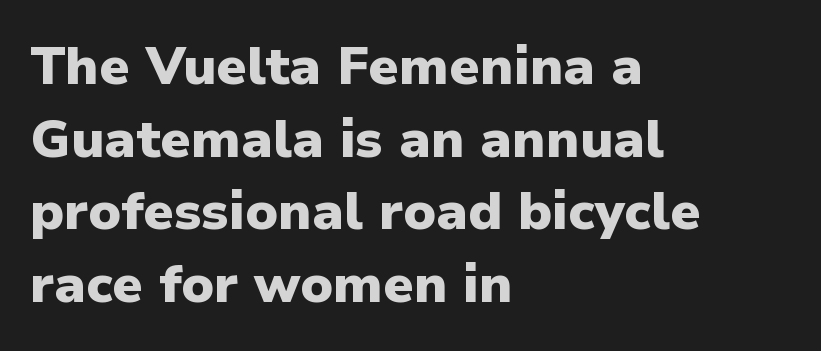
Q: Is the text bold? A: Yes.
Q: Is the text italic (slanted)? A: No, it is upright.
Q: Is the typeface a serif or a sans-serif typeface? A: Sans-serif.
Q: Is the text underlined? A: No.
Q: How is the paragraph aligned? A: Left-aligned.
Q: Is the spacing between letters normal or unusually wide? A: Normal.
Q: Is the spacing between lines tight, normal or loose? A: Normal.
Q: Width (condensed, normal, or wide)? A: Normal.
Q: Stroke contrast? A: Low.
Q: x-height? A: Medium.
Q: Monospaced? A: No.
